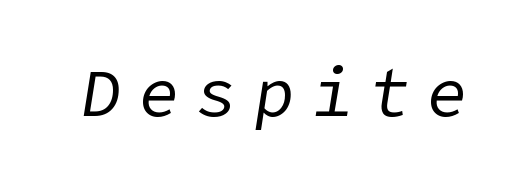
The strokes carry an ordinary text weight at most. Observe the lean: these are italic letterforms. This sample uses expanded letter spacing, leaving extra air between glyphs. Has an underline been added? It has not.
